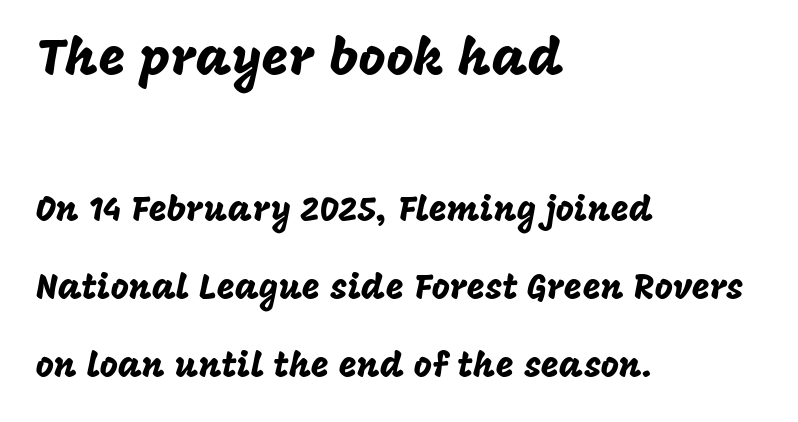
{"serif": "no", "width": "normal", "stroke_contrast": "low", "x_height": "large", "monospaced": "no", "underline": "no", "align": "left", "line_spacing": "loose", "line_spacing_ratio": 2.23, "letter_spacing": "normal", "letter_spacing_em": 0.0, "larger_block": "first", "size_ratio": 1.49, "glyph_px": 52}
